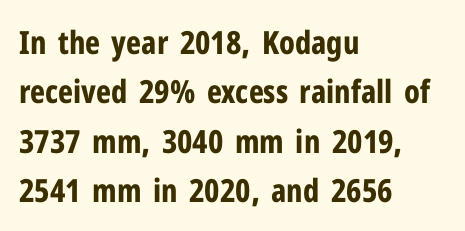
The image shows 32 px bold, condensed sans-serif type, upright; set left-aligned, normal line spacing (1.54x), normal letter spacing, not underlined; low stroke contrast and a medium x-height.
